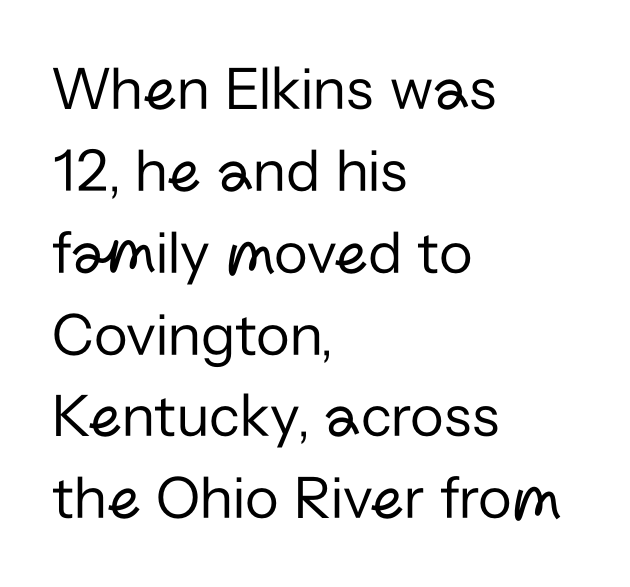
You can tell it's not italic because the verticals are truly vertical. Leftover space on each line is placed entirely after the last word. Words appear dense and cohesive because spacing is normal. Quick note: interline space is typical. The passage shown is typeset with a sans-serif family. The foot of each line stays bare and open.
